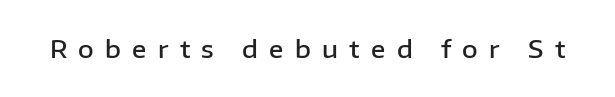
The image shows 24 px text type, upright; set unusually wide letter spacing (+0.47 em), not underlined.
